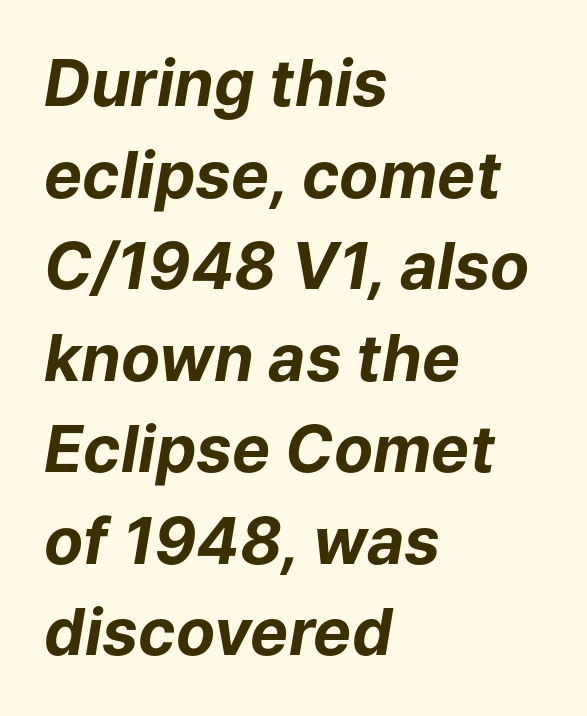
The image shows 64 px bold type, italic (leaning right); set left-aligned, normal line spacing (1.43x), normal letter spacing, not underlined; low stroke contrast and a medium x-height.
